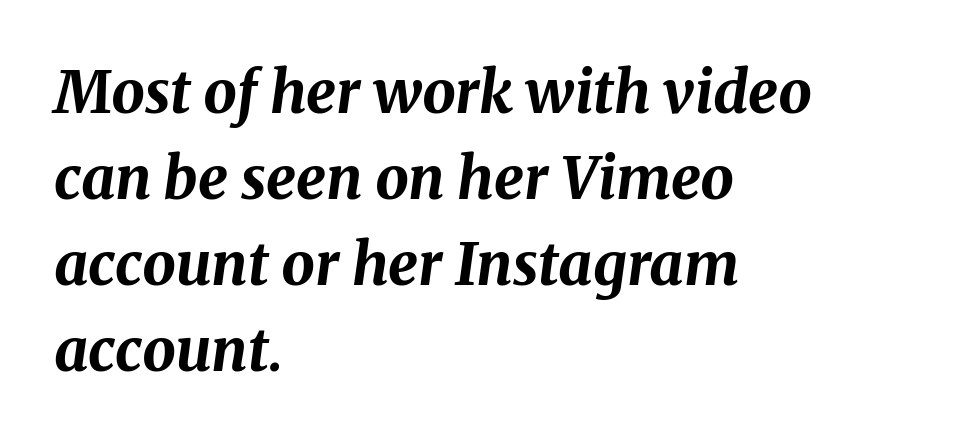
Q: Is the text bold? A: Yes.
Q: Is the text italic (slanted)? A: Yes, it leans right by about 8 degrees.
Q: Is the text underlined? A: No.
Q: How is the paragraph aligned? A: Left-aligned.
Q: Is the spacing between letters normal or unusually wide? A: Normal.
Q: Is the spacing between lines tight, normal or loose? A: Normal.
Q: Width (condensed, normal, or wide)? A: Normal.
Q: Stroke contrast? A: Medium.
Q: x-height? A: Medium.
Q: Monospaced? A: No.
